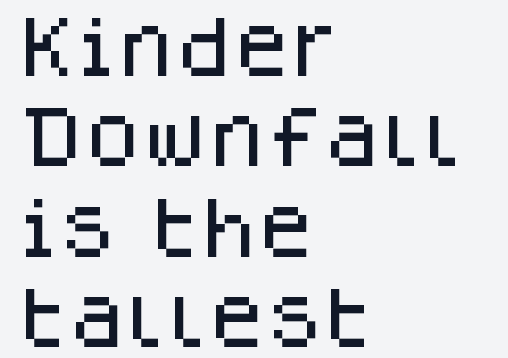
Q: Is the text italic (slanted)? A: No, it is upright.
Q: Is the typeface a serif or a sans-serif typeface? A: Sans-serif.
Q: Is the text underlined? A: No.
Q: How is the paragraph aligned? A: Left-aligned.
Q: Is the spacing between letters normal or unusually wide? A: Normal.
Q: Is the spacing between lines tight, normal or loose? A: Normal.
Q: Width (condensed, normal, or wide)? A: Normal.
Q: Stroke contrast? A: Low.
Q: x-height? A: Large.
Q: Monospaced? A: No.
